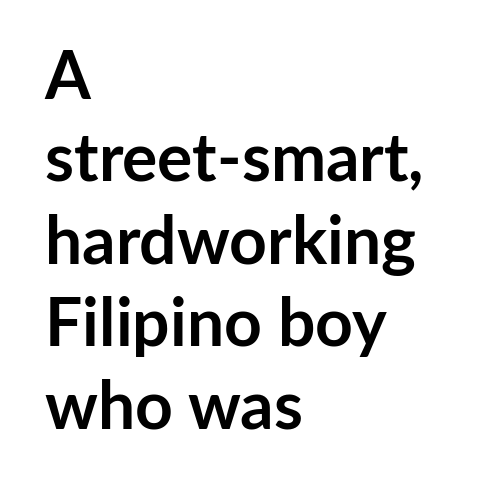
{"serif": "no", "italic": "no", "bold": "yes", "weight": "semibold", "width": "normal", "stroke_contrast": "low", "x_height": "medium", "monospaced": "no", "underline": "no", "align": "left", "line_spacing": "normal", "line_spacing_ratio": 1.25, "letter_spacing": "normal", "letter_spacing_em": 0.0, "glyph_px": 66}
